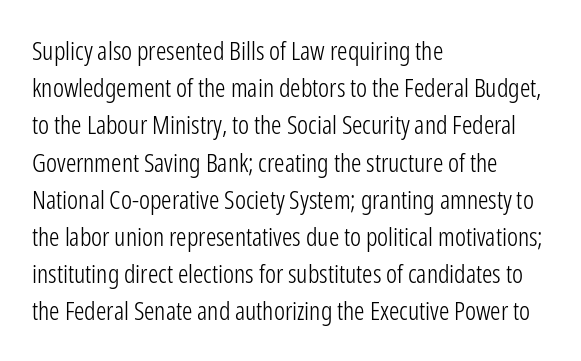
{"italic": "no", "bold": "no", "underline": "no", "align": "left", "line_spacing": "normal", "line_spacing_ratio": 1.43, "letter_spacing": "normal", "letter_spacing_em": 0.0, "glyph_px": 26}
